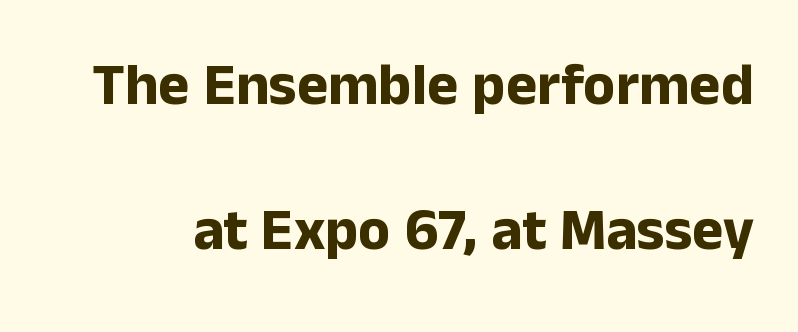
Each letter keeps its own natural width here, so spacing adapts to shape. The letters sit at their default tracking, neither squeezed nor spread. Are there feet on the stems? There aren't — it's a sans. The area under the type is left untouched. How heavy is the stroke? Heavy — this is a bold.
